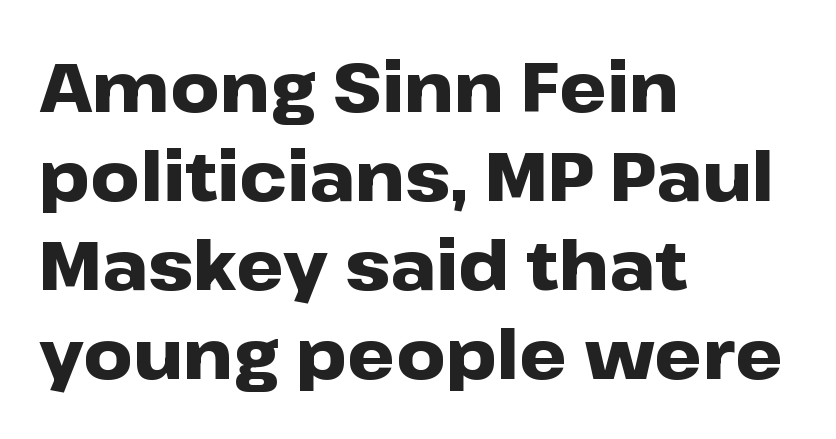
{"serif": "no", "italic": "no", "bold": "yes", "weight": "heavy", "width": "wide", "stroke_contrast": "low", "x_height": "medium", "monospaced": "no", "underline": "no", "align": "left", "line_spacing": "normal", "line_spacing_ratio": 1.31, "letter_spacing": "normal", "letter_spacing_em": 0.0, "glyph_px": 68}
